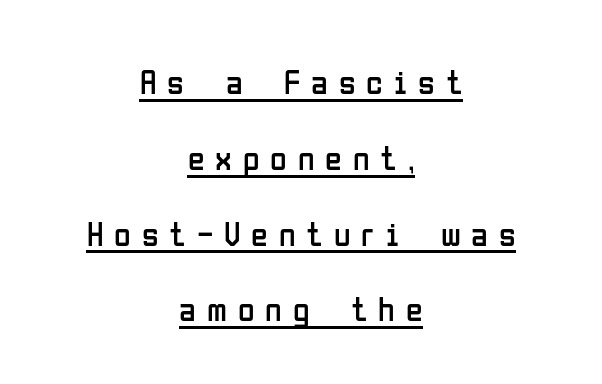
A baseline rule has been typeset under these characters. Stems and bowls with no extra thickness — not bold. Spacing verdict: proportional, widths tailored to each character. This rendering uses center alignment, leaving both contours irregular but symmetric.
